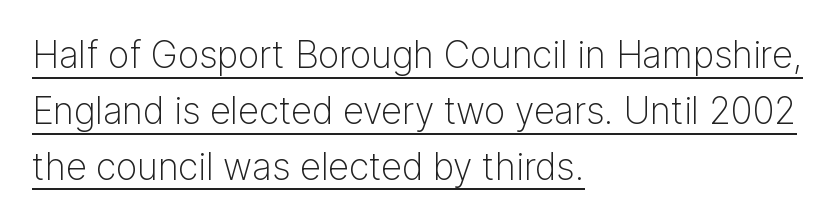
{"serif": "no", "italic": "no", "bold": "no", "weight": "light", "width": "normal", "stroke_contrast": "low", "x_height": "medium", "monospaced": "no", "underline": "yes", "align": "left", "line_spacing": "normal", "line_spacing_ratio": 1.51, "letter_spacing": "normal", "letter_spacing_em": 0.0, "glyph_px": 37}
